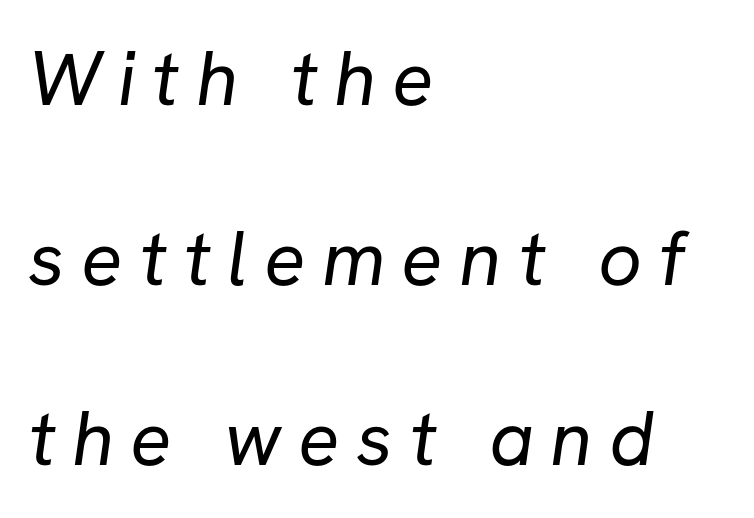
The image shows 77 px regular-weight sans-serif type; set left-aligned, loose line spacing (2.34x), unusually wide letter spacing (+0.21 em), not underlined; low stroke contrast and a medium x-height.
